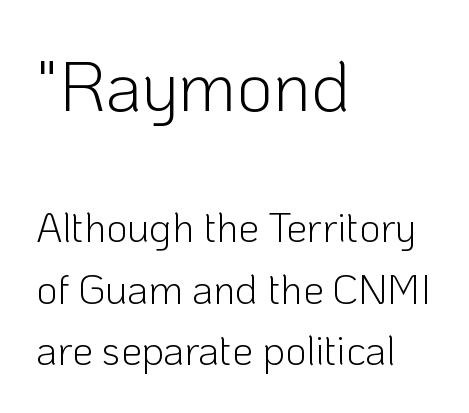
Underlining? Definitely not there. Tall strokes in this sample are plumb rather than angled. No chunkiness to these letters — they're not bold. Line beginnings align vertically; line endings do not. Each letter's strokes conclude bluntly, with no projecting serifs. Look at the glyph heights: the upper group is clearly the bigger setting.
